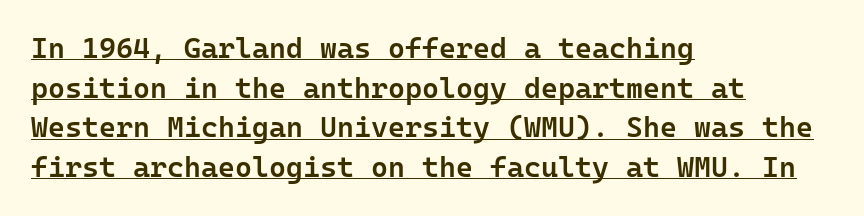
{"serif": "no", "italic": "no", "bold": "semi", "weight": "semibold", "width": "normal", "stroke_contrast": "low", "x_height": "medium", "monospaced": "yes", "underline": "yes", "align": "left", "line_spacing": "normal", "line_spacing_ratio": 1.37, "letter_spacing": "normal", "letter_spacing_em": 0.0, "glyph_px": 29}
